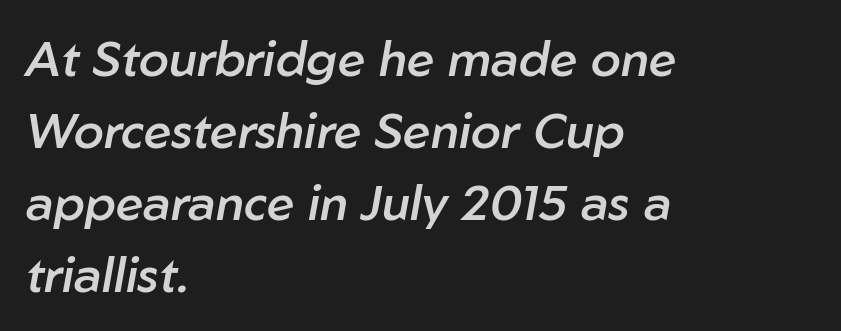
Q: Is the text bold? A: Semi-bold.
Q: Is the text italic (slanted)? A: Yes, it leans right by about 10 degrees.
Q: Is the text underlined? A: No.
Q: How is the paragraph aligned? A: Left-aligned.
Q: Is the spacing between letters normal or unusually wide? A: Normal.
Q: Is the spacing between lines tight, normal or loose? A: Normal.
Q: Width (condensed, normal, or wide)? A: Normal.
Q: Stroke contrast? A: Low.
Q: x-height? A: Medium.
Q: Monospaced? A: No.
